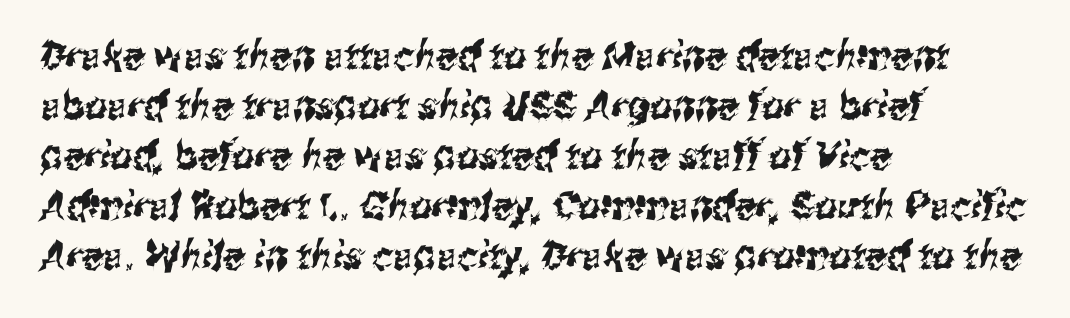
Q: Is the typeface a serif or a sans-serif typeface? A: Sans-serif.
Q: Is the text underlined? A: No.
Q: How is the paragraph aligned? A: Left-aligned.
Q: Is the spacing between letters normal or unusually wide? A: Normal.
Q: Is the spacing between lines tight, normal or loose? A: Normal.
Q: Width (condensed, normal, or wide)? A: Condensed.
Q: Stroke contrast? A: Medium.
Q: x-height? A: Medium.
Q: Monospaced? A: No.
